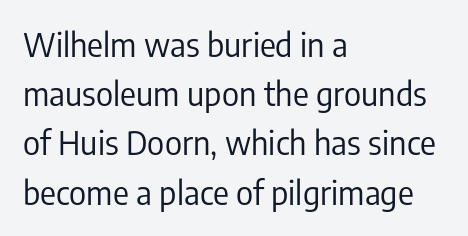
The image shows 33 px regular-weight, condensed sans-serif type, upright; set left-aligned, normal line spacing (1.49x), normal letter spacing, not underlined; low stroke contrast and a medium x-height.
